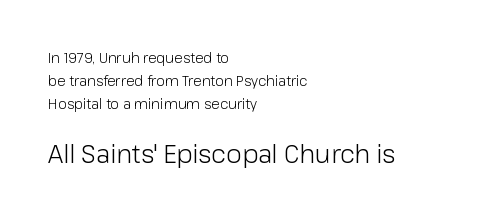
The image shows 25 px text type, upright; set left-aligned, normal line spacing (1.63x), normal letter spacing, not underlined; the second (bottom) block is 1.79x larger.
